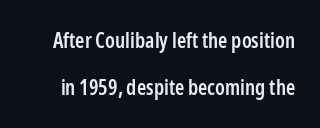
The image shows 21 px text type, upright; set loose line spacing (2.24x), normal letter spacing, not underlined.
